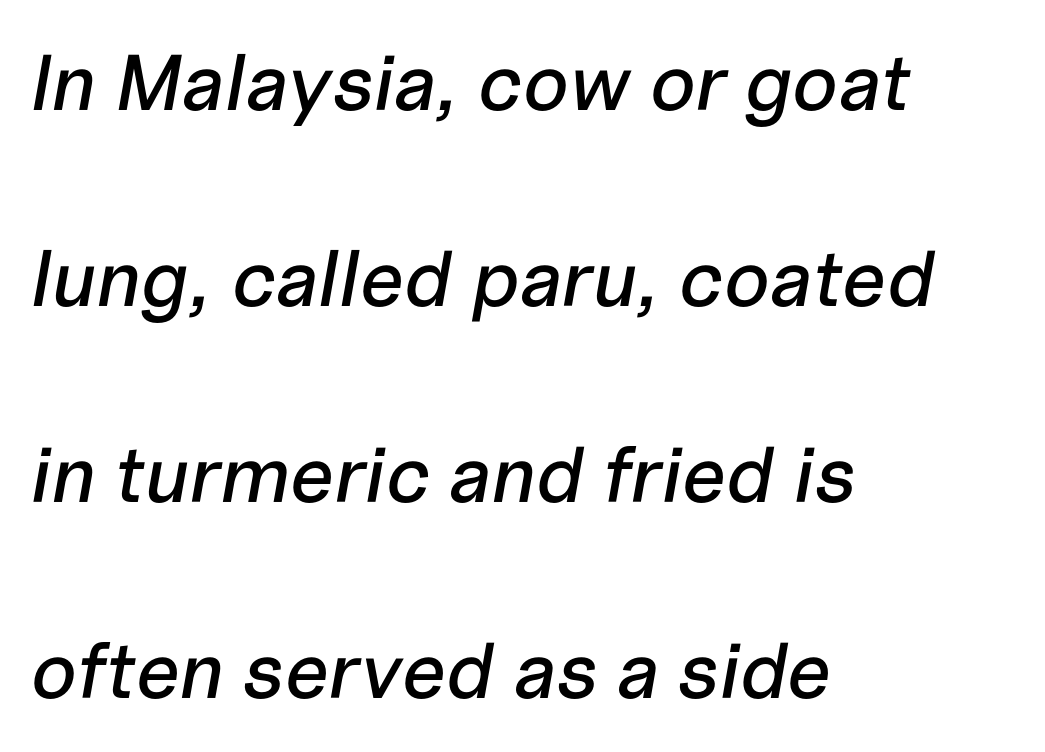
The image shows 79 px text type, italic (leaning right); set left-aligned, loose line spacing (2.48x), normal letter spacing, not underlined; low stroke contrast and a medium x-height.
